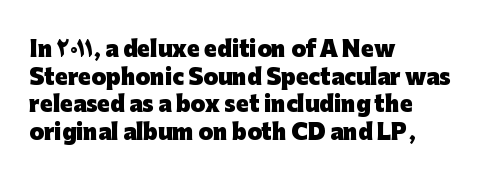
The image shows 21 px bold type, upright; set left-aligned, normal line spacing (1.32x), normal letter spacing, not underlined.
